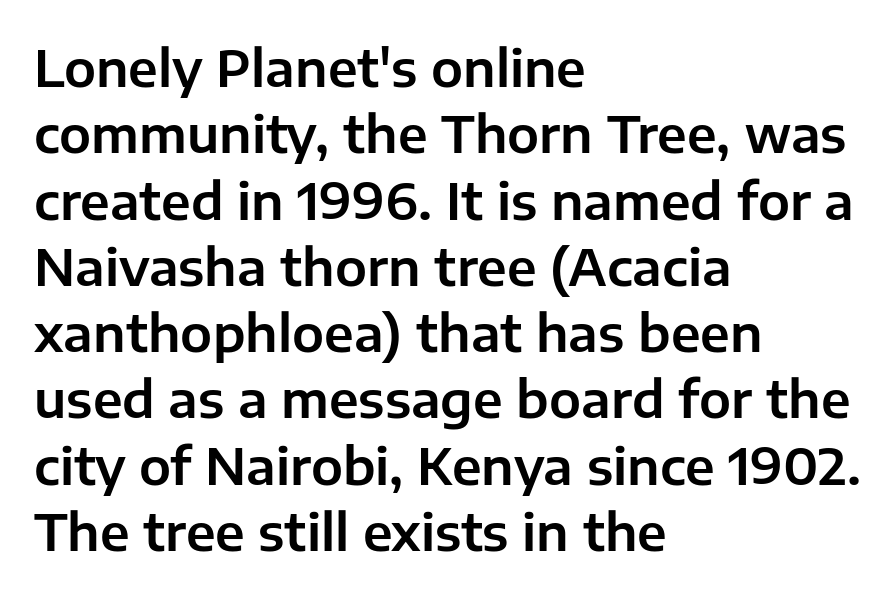
This sample uses an upright cut, with every glyph sitting square on the baseline. Just letters on the line, the space beneath them empty. The rendering uses natural spacing where letterforms have individual widths. Observe the ordinary spacing: letters are neighbours, not strangers. Vertical spacing — default. Each letter's strokes conclude bluntly, with no projecting serifs.
